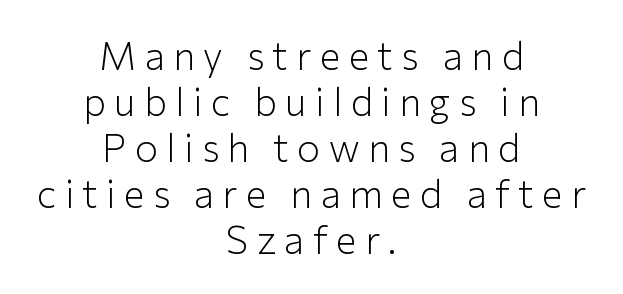
The line texture is sparse and dotted thanks to wide tracking. Every stem runs plumb, perpendicular to the baseline. If you folded the block vertically in half, each line would mirror itself in length. Do the characters align in a grid? No, the font is proportional.
